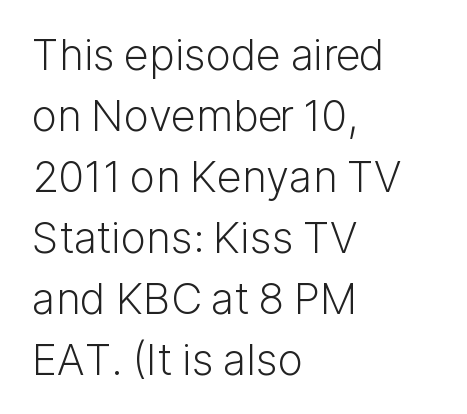
Q: Is the text bold? A: No.
Q: Is the text italic (slanted)? A: No, it is upright.
Q: Is the typeface a serif or a sans-serif typeface? A: Sans-serif.
Q: Is the text underlined? A: No.
Q: How is the paragraph aligned? A: Left-aligned.
Q: Is the spacing between letters normal or unusually wide? A: Normal.
Q: Is the spacing between lines tight, normal or loose? A: Normal.
Q: Width (condensed, normal, or wide)? A: Normal.
Q: Stroke contrast? A: Low.
Q: x-height? A: Medium.
Q: Monospaced? A: No.
